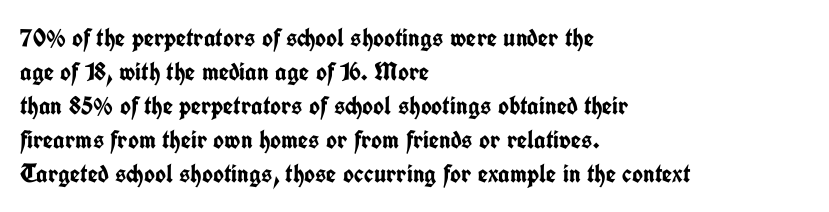
{"italic": "no", "bold": "yes", "underline": "no", "align": "left", "line_spacing": "normal", "line_spacing_ratio": 1.31, "letter_spacing": "normal", "letter_spacing_em": 0.0, "glyph_px": 26}
